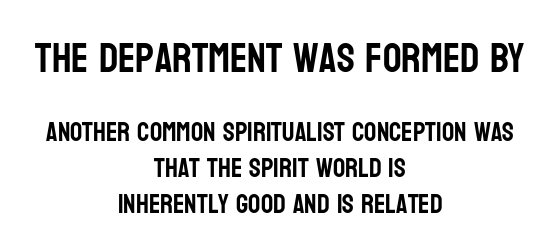
The image shows 41 px condensed sans-serif type, upright; set centered, normal line spacing (1.33x), normal letter spacing, not underlined; the first (top) block is 1.52x larger; low stroke contrast and a large x-height.
